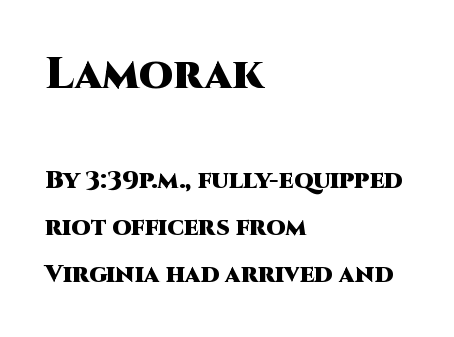
Q: Is the text bold? A: Yes.
Q: Is the text italic (slanted)? A: No, it is upright.
Q: Is the typeface a serif or a sans-serif typeface? A: Sans-serif.
Q: Is the text underlined? A: No.
Q: How is the paragraph aligned? A: Left-aligned.
Q: Is the spacing between letters normal or unusually wide? A: Normal.
Q: Which block of text is set in a larger size, the first (top) or the second (bottom)? A: The first (top) one.
Q: Width (condensed, normal, or wide)? A: Normal.
Q: Stroke contrast? A: High.
Q: x-height? A: Large.
Q: Monospaced? A: No.
